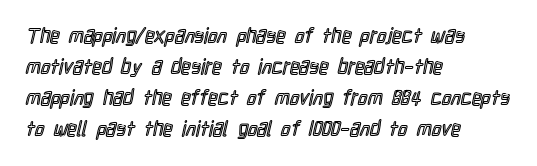
{"underline": "no", "align": "left", "line_spacing": "normal", "line_spacing_ratio": 1.48, "letter_spacing": "normal", "letter_spacing_em": 0.0, "glyph_px": 21}
